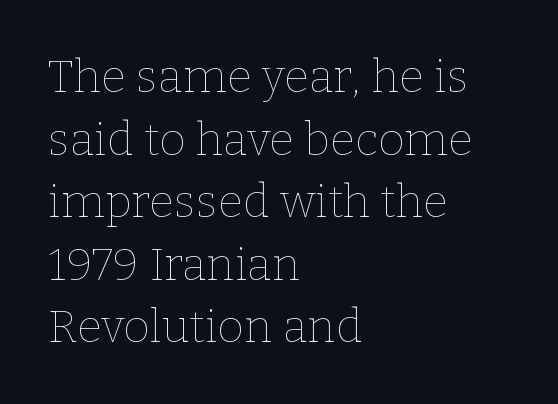
{"italic": "no", "bold": "no", "weight": "thin", "width": "normal", "stroke_contrast": "low", "x_height": "medium", "monospaced": "no", "underline": "no", "align": "left", "line_spacing": "normal", "line_spacing_ratio": 1.36, "letter_spacing": "normal", "letter_spacing_em": 0.0, "glyph_px": 46}
